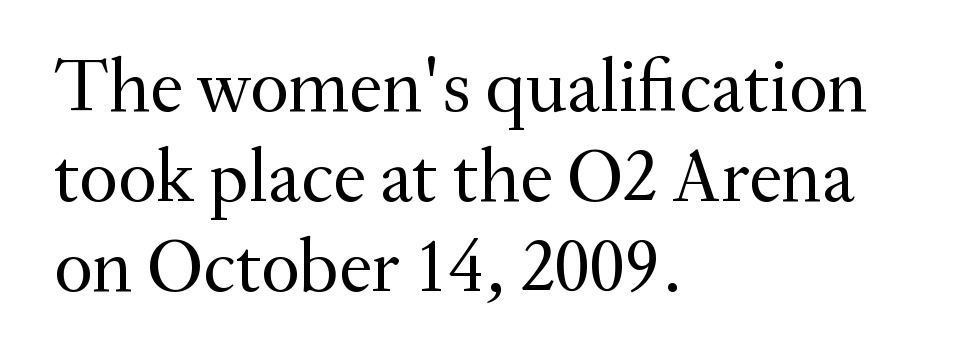
Glance below the letters and you will spot only blank space. Words appear dense and cohesive because spacing is normal. These lines are rendered in a variable-pitch font. Note: serifs present on the glyphs.
